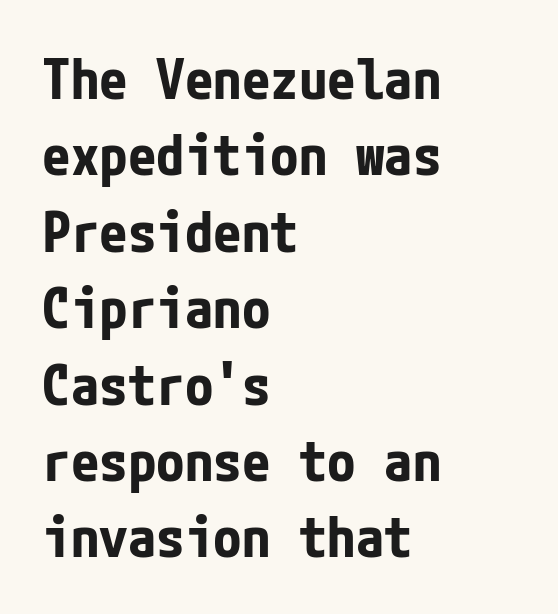
{"serif": "no", "italic": "no", "bold": "yes", "weight": "bold", "width": "condensed", "stroke_contrast": "low", "x_height": "medium", "underline": "no", "align": "left", "line_spacing": "normal", "line_spacing_ratio": 1.34, "letter_spacing": "normal", "letter_spacing_em": 0.0, "glyph_px": 57}
